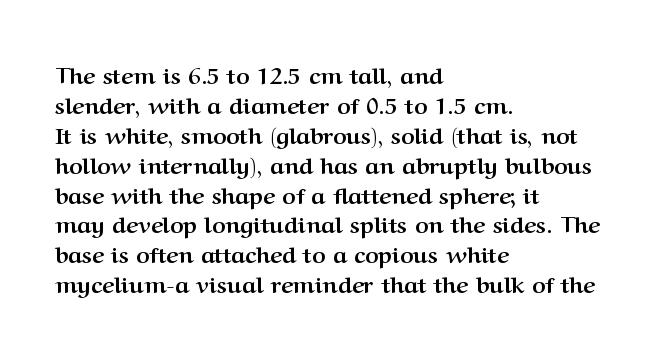
The image shows 23 px bold type, upright; set left-aligned, normal line spacing (1.3x), normal letter spacing, not underlined.
